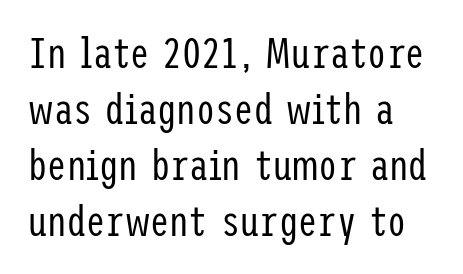
Caption: standard tracking, unaltered. The leading is moderate, giving the passage an even texture. Observe the absence of serifs on each vertical stroke in this sample. Characters remain perfectly vertical along every line.
